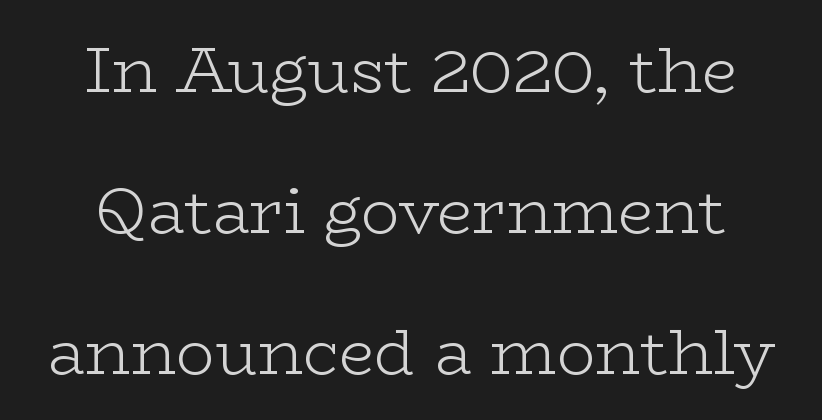
{"serif": "yes", "italic": "no", "bold": "no", "weight": "light", "width": "wide", "stroke_contrast": "low", "x_height": "medium", "monospaced": "no", "underline": "no", "align": "center", "line_spacing": "loose", "line_spacing_ratio": 2.2, "letter_spacing": "normal", "letter_spacing_em": 0.0, "glyph_px": 64}
